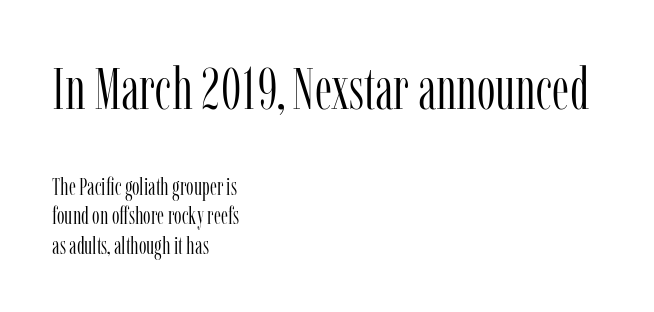
{"serif": "yes", "italic": "no", "bold": "no", "weight": "light", "width": "condensed", "stroke_contrast": "low", "x_height": "medium", "monospaced": "no", "underline": "no", "align": "left", "line_spacing_ratio": 1.23, "letter_spacing": "normal", "letter_spacing_em": 0.0, "larger_block": "first", "size_ratio": 2.46, "glyph_px": 59}
